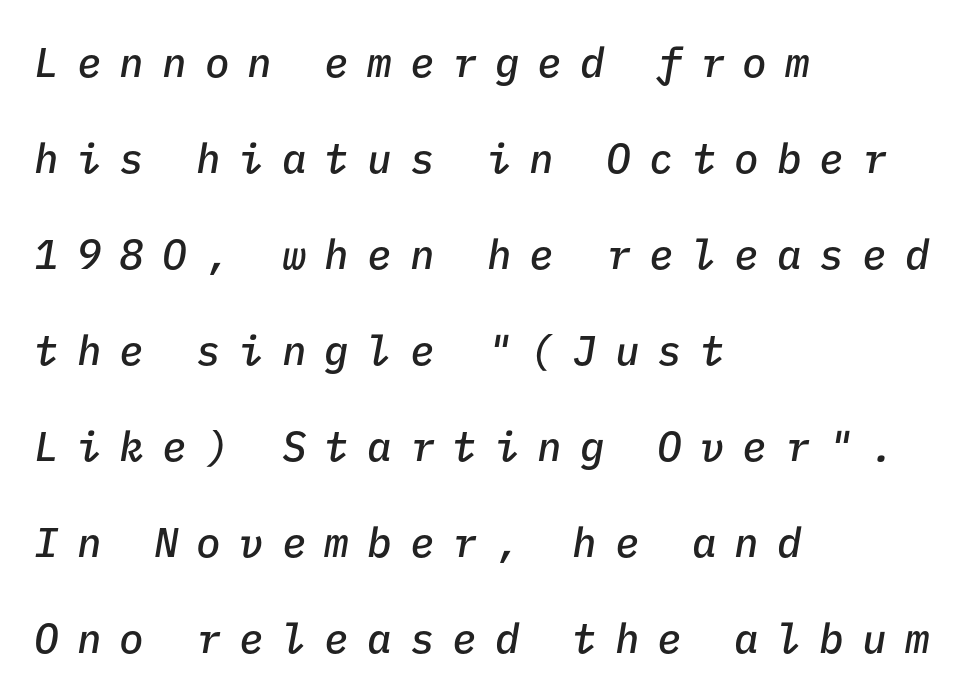
Its strokes are somewhat broadened, the hallmark of semibold type. Quick note: interline space is abundant. The ragged edge is on the right, which tells us the setting is flush left. It's the slanting kind of type. Letters rest on an invisible, unmarked baseline. The face used here is monospaced, like something from a code editor.
